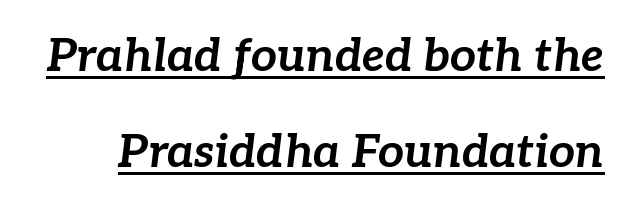
Q: Is the text bold? A: Yes.
Q: Is the text italic (slanted)? A: Yes, it leans right by about 7 degrees.
Q: Is the text underlined? A: Yes.
Q: Is the spacing between letters normal or unusually wide? A: Normal.
Q: Is the spacing between lines tight, normal or loose? A: Loose.
Q: Width (condensed, normal, or wide)? A: Normal.
Q: Stroke contrast? A: Low.
Q: x-height? A: Medium.
Q: Monospaced? A: No.
